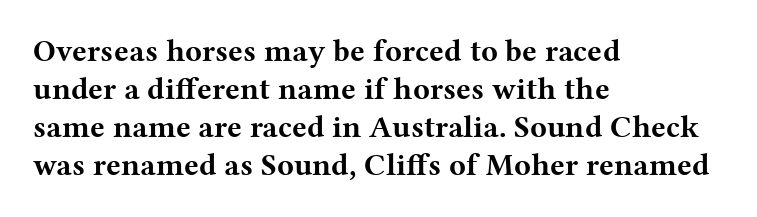
{"serif": "yes", "italic": "no", "bold": "yes", "weight": "bold", "width": "wide", "stroke_contrast": "medium", "x_height": "medium", "monospaced": "no", "underline": "no", "align": "left", "line_spacing_ratio": 1.23, "letter_spacing": "normal", "letter_spacing_em": 0.0, "glyph_px": 31}
